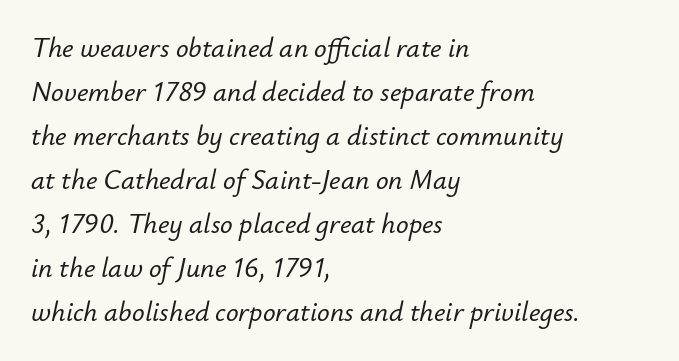
The image shows 28 px text type, italic (leaning right); set left-aligned, normal line spacing (1.57x), normal letter spacing, not underlined; low stroke contrast and a small x-height.
